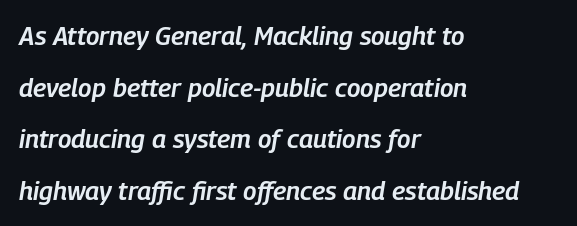
Q: Is the text bold? A: Semi-bold.
Q: Is the text italic (slanted)? A: Yes, it leans right by about 9 degrees.
Q: Is the text underlined? A: No.
Q: How is the paragraph aligned? A: Left-aligned.
Q: Is the spacing between letters normal or unusually wide? A: Normal.
Q: Is the spacing between lines tight, normal or loose? A: Loose.
